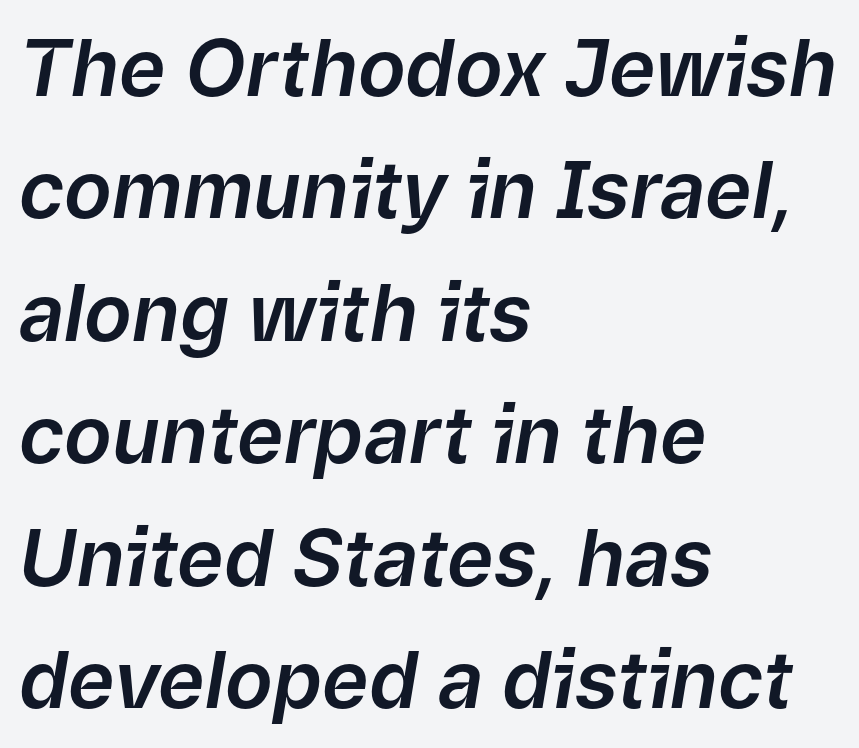
The image shows 79 px text type, italic (leaning right); set left-aligned, normal line spacing (1.55x), normal letter spacing, not underlined; low stroke contrast and a medium x-height.
